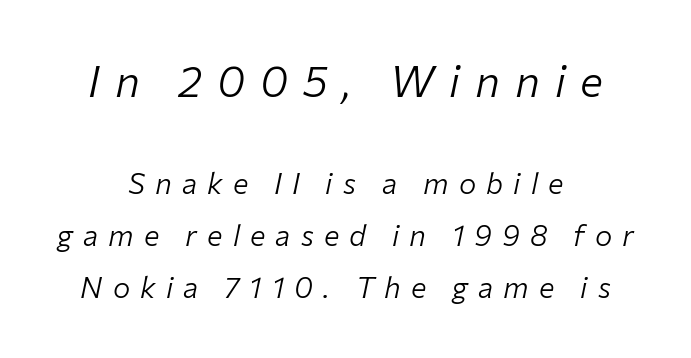
{"italic": "yes", "lean": "right", "slant_degrees": 12, "bold": "no", "weight": "light", "width": "normal", "stroke_contrast": "low", "x_height": "medium", "monospaced": "no", "underline": "no", "align": "center", "line_spacing_ratio": 1.79, "letter_spacing": "wide", "letter_spacing_em": 0.35, "larger_block": "first", "size_ratio": 1.48, "glyph_px": 43}
